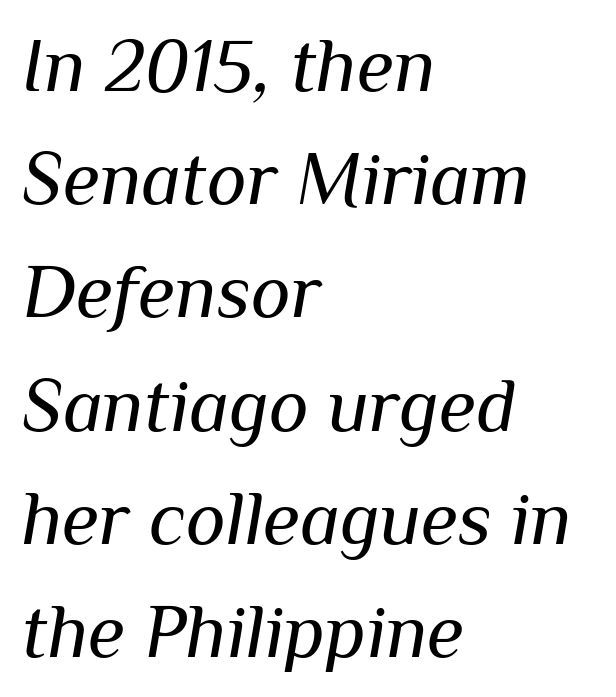
{"italic": "yes", "lean": "right", "slant_degrees": 10, "bold": "no", "weight": "regular", "width": "normal", "stroke_contrast": "medium", "x_height": "medium", "monospaced": "no", "underline": "no", "align": "left", "line_spacing": "normal", "line_spacing_ratio": 1.49, "letter_spacing": "normal", "letter_spacing_em": 0.0, "glyph_px": 76}
